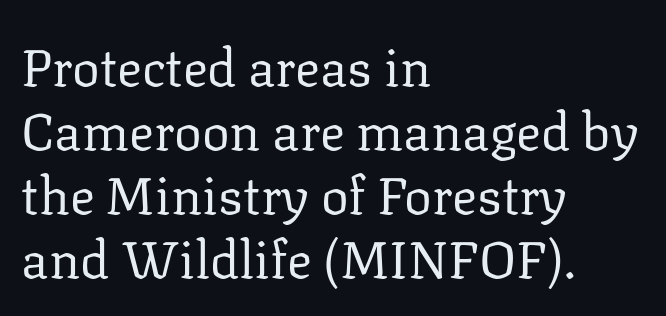
The horizontal fit of the characters is conventional and even. The font family rendered here belongs to the serif group. Here the designer chose a conventional face with non-uniform glyph widths. Descenders hang freely into open space. Compared with a typical body face, this is equally light or lighter still. The paragraph has a hard left edge and a soft right edge.
